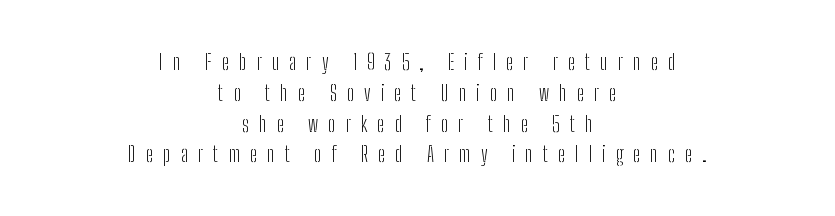
The image shows 22 px text type, upright; set centered, normal line spacing (1.4x), unusually wide letter spacing (+0.45 em), not underlined.
